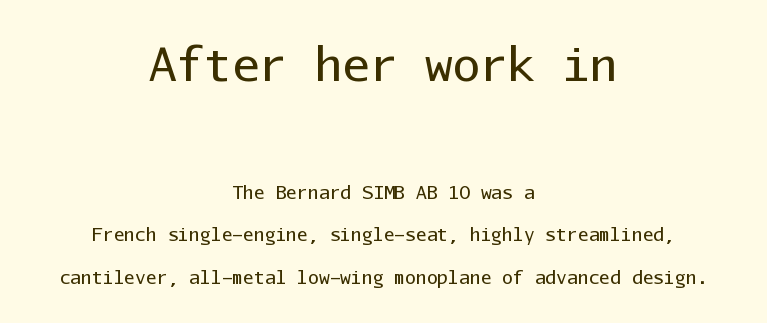
Observe the absence of serifs on each vertical stroke in this sample. Note: larger setting up top, smaller setting below. The rendering positions every line midway between the sides. No chunkiness to these letters — they're not bold.
